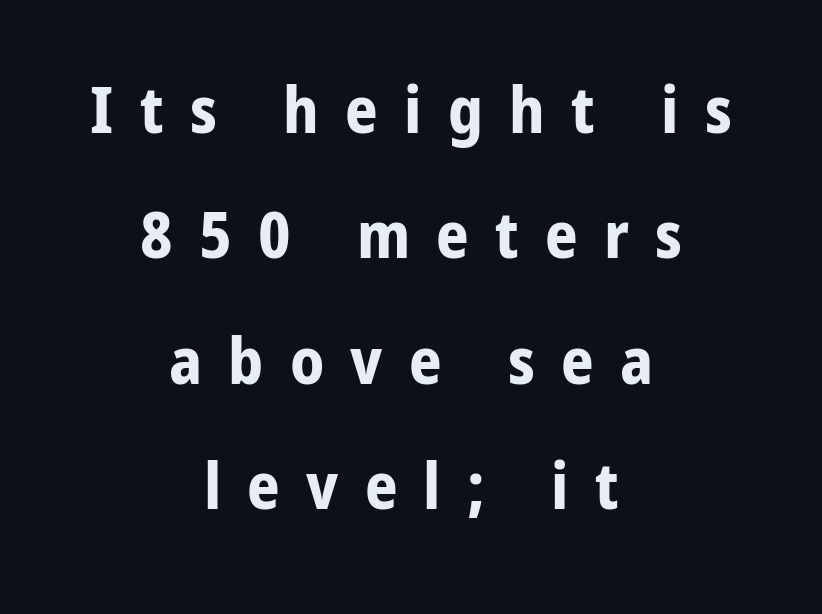
{"serif": "no", "italic": "no", "bold": "yes", "weight": "bold", "width": "condensed", "stroke_contrast": "low", "x_height": "medium", "monospaced": "no", "underline": "no", "align": "center", "line_spacing": "loose", "line_spacing_ratio": 1.96, "letter_spacing": "wide", "letter_spacing_em": 0.41, "glyph_px": 64}
